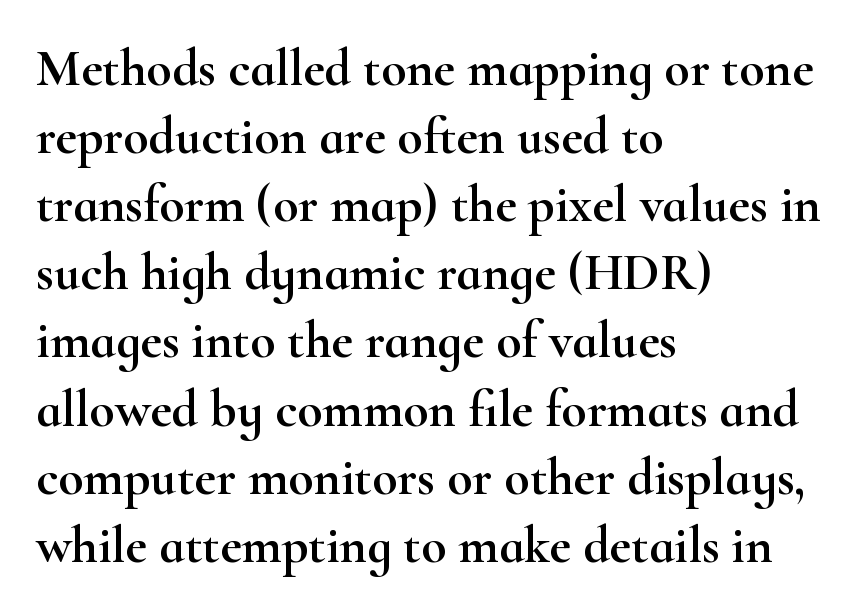
{"serif": "yes", "italic": "no", "width": "wide", "stroke_contrast": "high", "x_height": "small", "monospaced": "no", "underline": "no", "align": "left", "line_spacing": "normal", "line_spacing_ratio": 1.31, "letter_spacing": "normal", "letter_spacing_em": 0.0, "glyph_px": 52}
